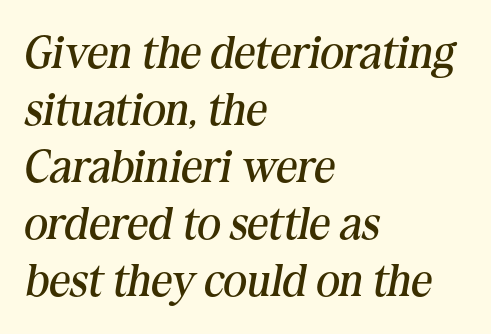
Q: Is the text bold? A: No.
Q: Is the text italic (slanted)? A: Yes, it leans right by about 10 degrees.
Q: Is the typeface a serif or a sans-serif typeface? A: Serif.
Q: Is the text underlined? A: No.
Q: How is the paragraph aligned? A: Left-aligned.
Q: Is the spacing between letters normal or unusually wide? A: Normal.
Q: Width (condensed, normal, or wide)? A: Normal.
Q: Stroke contrast? A: Medium.
Q: x-height? A: Medium.
Q: Monospaced? A: No.
